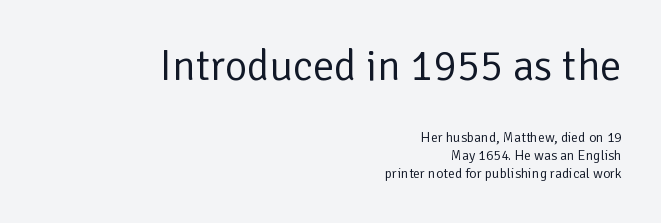
The image shows 43 px regular-weight sans-serif type, upright; set right-aligned, normal line spacing (1.28x), normal letter spacing, not underlined; the first (top) block is 3.07x larger; low stroke contrast and a medium x-height.
